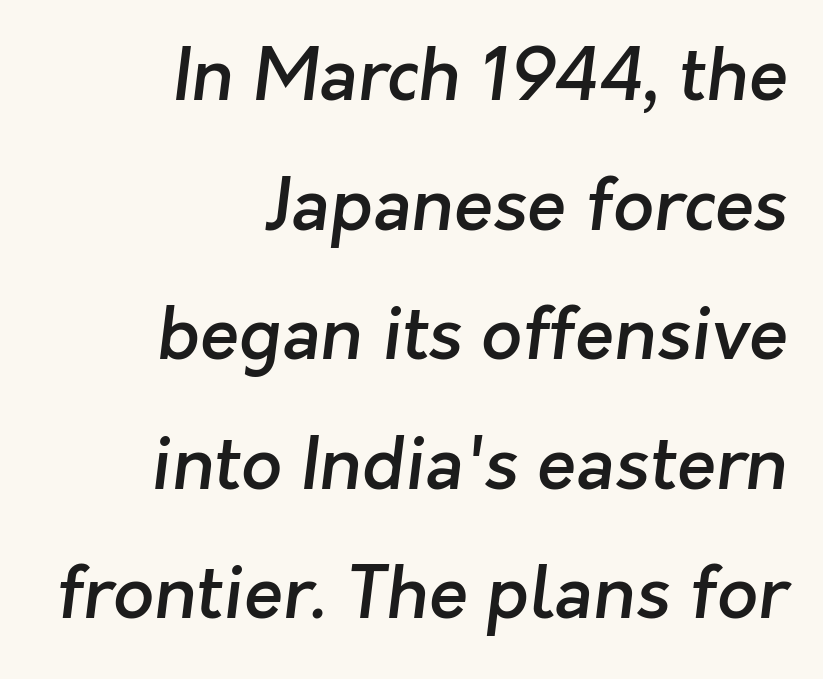
{"serif": "no", "bold": "semi", "weight": "semibold", "width": "normal", "stroke_contrast": "low", "x_height": "medium", "monospaced": "no", "underline": "no", "align": "right", "line_spacing_ratio": 1.8, "letter_spacing": "normal", "letter_spacing_em": 0.0, "glyph_px": 72}
